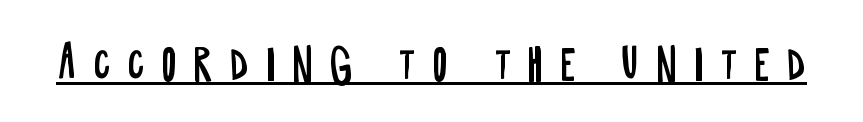
The image shows 43 px regular-weight, condensed sans-serif type, upright; set unusually wide letter spacing (+0.38 em), underlined; low stroke contrast and a large x-height.
